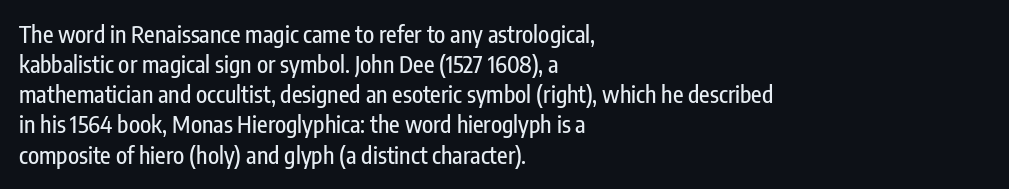
The ragged edge is on the right, which tells us the setting is flush left. What's the leading like? Ordinary, nothing unusual. Posture: straight, roman, zero tilt. The face used here is rendered with its standard letterfit. Letters rest on an invisible, unmarked baseline.
